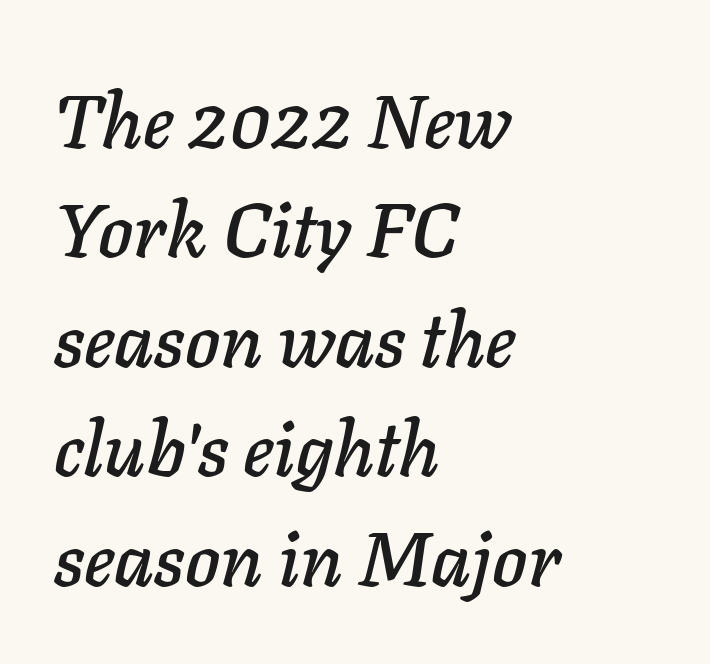
The gaps between neighbouring characters are ordinary and unremarkable. There's an unmistakable incline to the writing here. The rendering uses natural spacing where letterforms have individual widths. In terms of leading, this rendering sits right in the middle. The passage is arranged the way most books set body copy — flush left.
